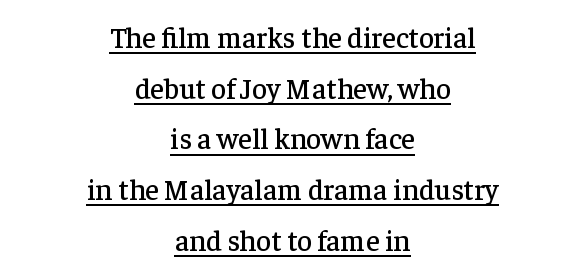
{"serif": "yes", "italic": "no", "width": "normal", "stroke_contrast": "low", "x_height": "medium", "monospaced": "no", "underline": "yes", "align": "center", "line_spacing_ratio": 1.75, "letter_spacing": "normal", "letter_spacing_em": 0.0, "glyph_px": 29}
